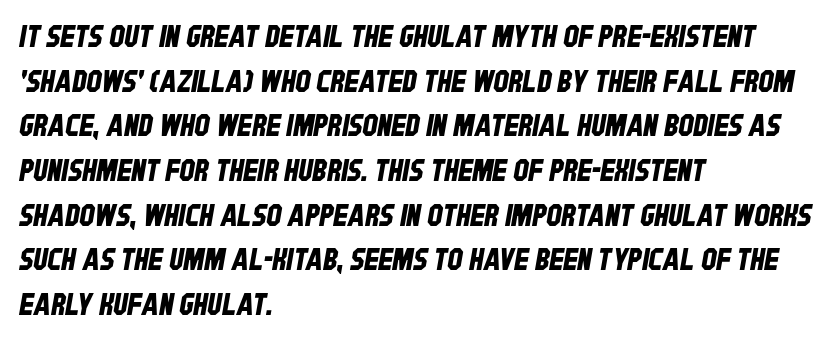
{"serif": "no", "width": "condensed", "stroke_contrast": "low", "x_height": "large", "monospaced": "no", "underline": "no", "align": "left", "line_spacing": "normal", "line_spacing_ratio": 1.49, "letter_spacing": "normal", "letter_spacing_em": 0.0, "glyph_px": 30}
